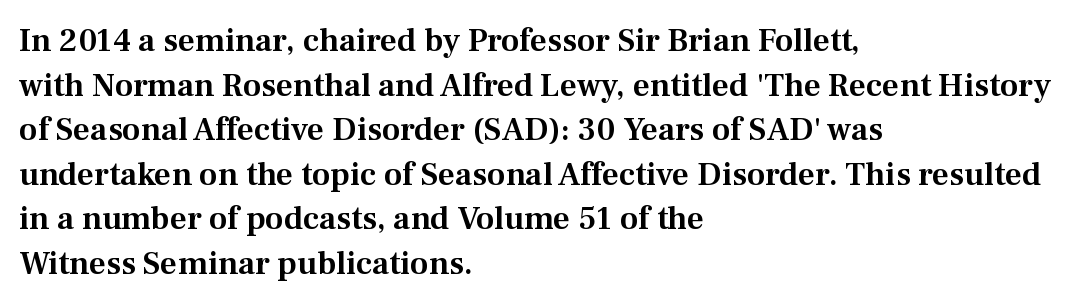
Q: Is the text italic (slanted)? A: No, it is upright.
Q: Is the typeface a serif or a sans-serif typeface? A: Serif.
Q: Is the text underlined? A: No.
Q: How is the paragraph aligned? A: Left-aligned.
Q: Is the spacing between letters normal or unusually wide? A: Normal.
Q: Is the spacing between lines tight, normal or loose? A: Normal.
Q: Width (condensed, normal, or wide)? A: Normal.
Q: Stroke contrast? A: Medium.
Q: x-height? A: Medium.
Q: Monospaced? A: No.
